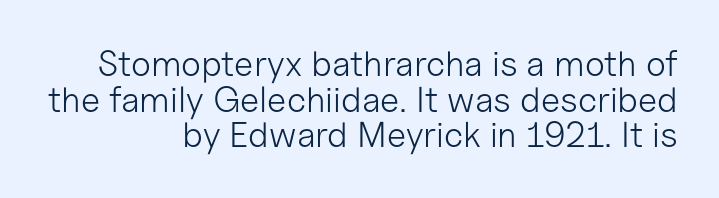
{"serif": "no", "italic": "no", "bold": "no", "weight": "light", "width": "normal", "stroke_contrast": "low", "x_height": "medium", "monospaced": "no", "underline": "no", "align": "right", "line_spacing": "tight", "line_spacing_ratio": 0.99, "letter_spacing": "normal", "letter_spacing_em": 0.0, "glyph_px": 36}
